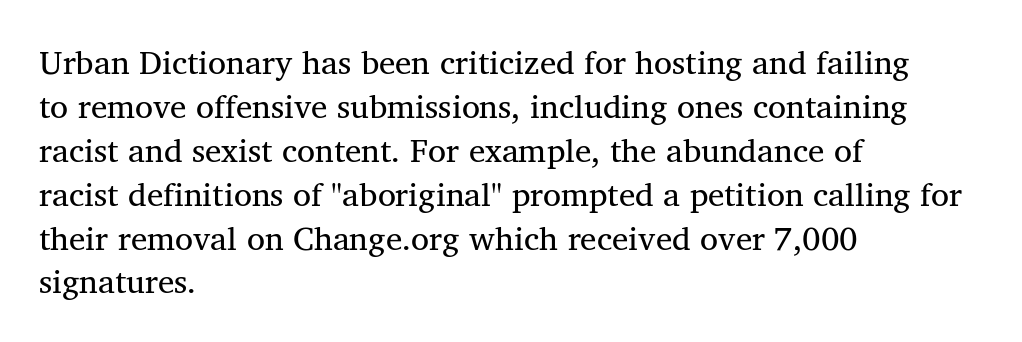
The image shows 33 px regular-weight serif type, upright; set left-aligned, normal line spacing (1.33x), normal letter spacing, not underlined; medium stroke contrast and a medium x-height.
